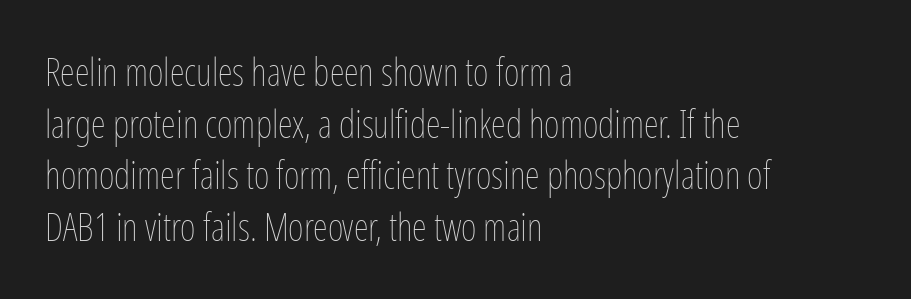
Here the designer chose a conventional face with non-uniform glyph widths. The baseline area is clear. Vertical stems look standard width or narrower in stroke. The axis of the letterforms is exactly vertical. Inter-character spacing is left at the font's built-in metrics.
